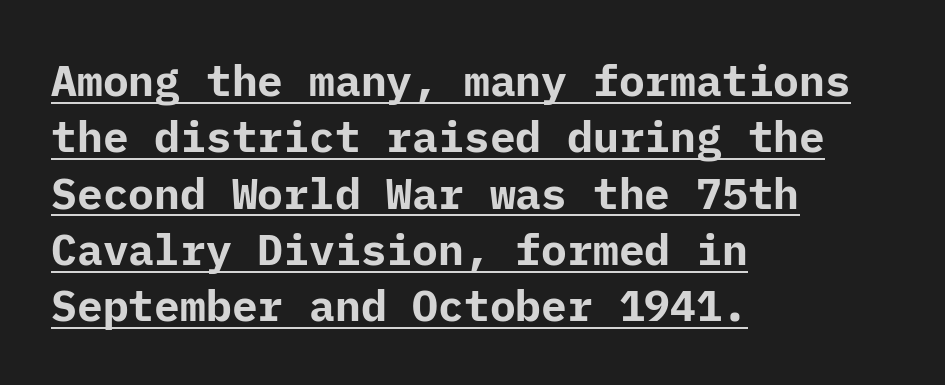
Q: Is the text bold? A: Yes.
Q: Is the text italic (slanted)? A: No, it is upright.
Q: Is the typeface a serif or a sans-serif typeface? A: Sans-serif.
Q: Is the text underlined? A: Yes.
Q: How is the paragraph aligned? A: Left-aligned.
Q: Is the spacing between letters normal or unusually wide? A: Normal.
Q: Is the spacing between lines tight, normal or loose? A: Normal.
Q: Width (condensed, normal, or wide)? A: Normal.
Q: Stroke contrast? A: Low.
Q: x-height? A: Medium.
